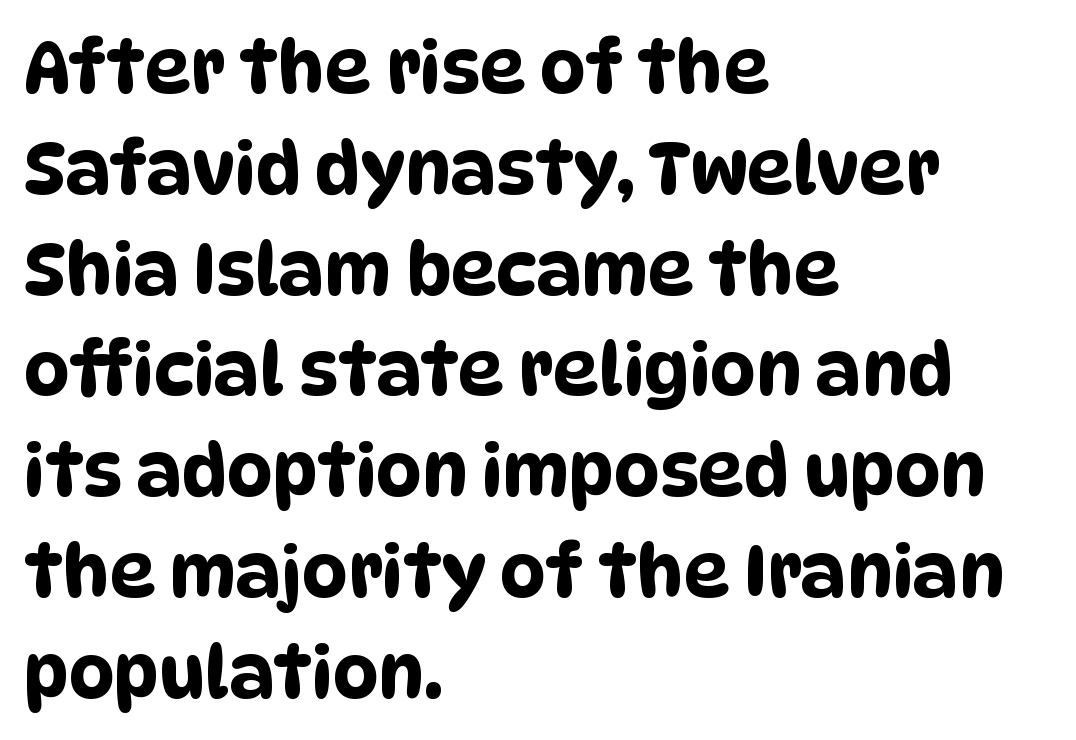
The passage shown stacks its lines at a standard gap. These lines are rendered in a variable-pitch font. Type without underlining. The passage is arranged the way most books set body copy — flush left.
